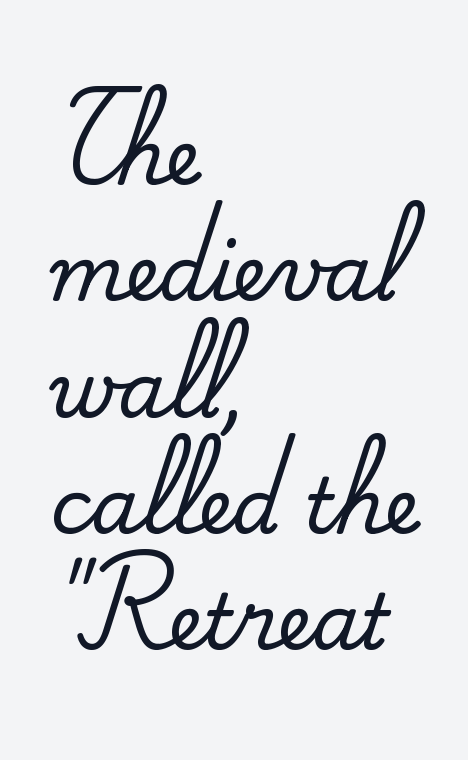
The image shows 76 px serif type; set left-aligned, normal line spacing (1.53x), normal letter spacing, not underlined; medium stroke contrast and a small x-height.
